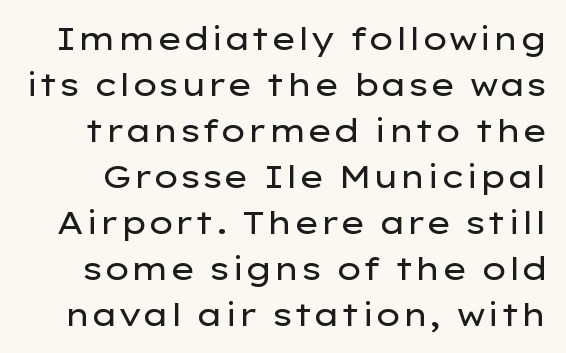
{"serif": "no", "italic": "no", "bold": "no", "weight": "regular", "width": "wide", "stroke_contrast": "low", "x_height": "medium", "monospaced": "no", "underline": "no", "line_spacing": "normal", "line_spacing_ratio": 1.44, "letter_spacing": "normal", "letter_spacing_em": 0.0, "glyph_px": 32}
